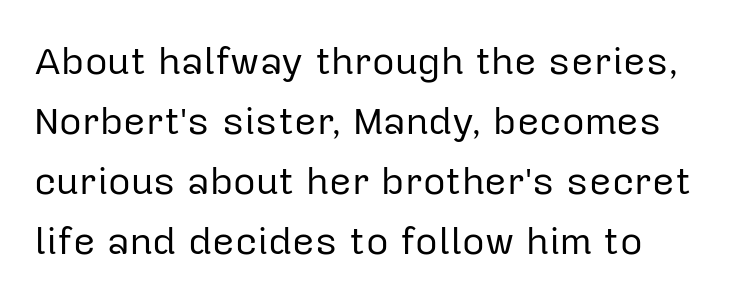
{"serif": "no", "italic": "no", "bold": "no", "weight": "regular", "width": "normal", "stroke_contrast": "low", "x_height": "medium", "monospaced": "no", "underline": "no", "align": "left", "line_spacing": "normal", "line_spacing_ratio": 1.54, "letter_spacing": "normal", "letter_spacing_em": 0.0, "glyph_px": 39}
